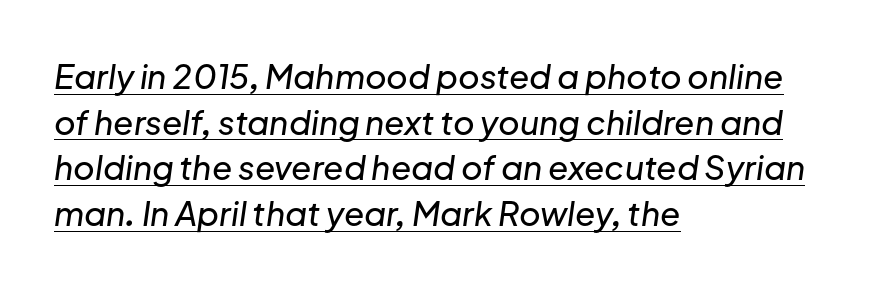
Q: Is the text italic (slanted)? A: Yes, it leans right by about 8 degrees.
Q: Is the text underlined? A: Yes.
Q: How is the paragraph aligned? A: Left-aligned.
Q: Is the spacing between letters normal or unusually wide? A: Normal.
Q: Is the spacing between lines tight, normal or loose? A: Normal.
Q: Width (condensed, normal, or wide)? A: Normal.
Q: Stroke contrast? A: Low.
Q: x-height? A: Medium.
Q: Monospaced? A: No.
